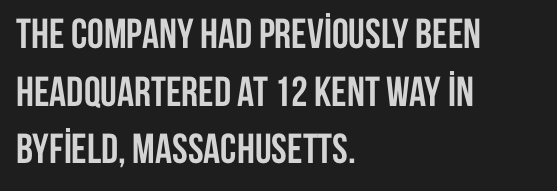
Tall strokes in this sample are plumb rather than angled. The face used here has the dense, thick strokes of a bold. The passage shown is typed in a proportional face where columns would drift. Alignment: flush left. Check the space under the baseline: it is left empty. Interline gaps are of average width in this sample.
